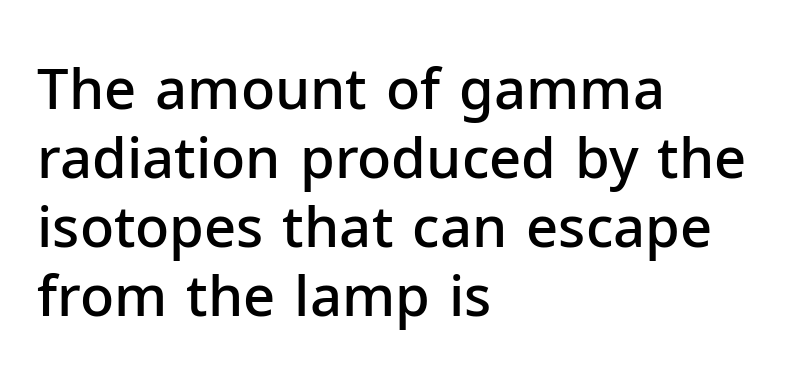
{"serif": "no", "italic": "no", "bold": "semi", "weight": "semibold", "width": "normal", "stroke_contrast": "low", "x_height": "medium", "monospaced": "no", "underline": "no", "align": "left", "line_spacing_ratio": 1.23, "letter_spacing": "normal", "letter_spacing_em": 0.0, "glyph_px": 56}
